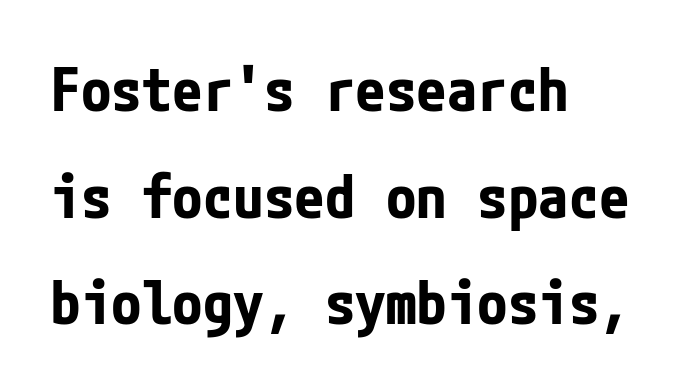
Only glyphs here, with clear space below each row. Does the type have serifs? No, each stem ends abruptly. All the whitespace from short lines collects on the right. The characters look thick and weighty, a clear bold. The type sits square on the baseline with zero lean. The horizontal fit of the characters is conventional and even.
